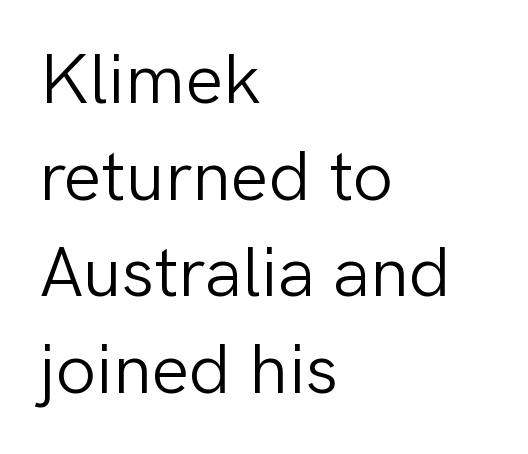
The image shows 71 px light sans-serif type, upright; set left-aligned, normal line spacing (1.36x), normal letter spacing, not underlined; low stroke contrast and a medium x-height.
